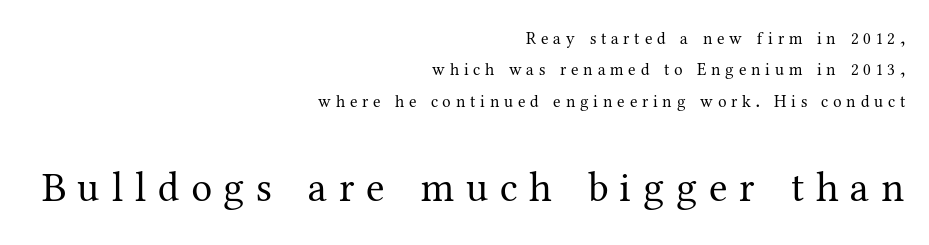
Q: Is the text bold? A: No.
Q: Is the text italic (slanted)? A: No, it is upright.
Q: Is the typeface a serif or a sans-serif typeface? A: Serif.
Q: Is the text underlined? A: No.
Q: How is the paragraph aligned? A: Right-aligned.
Q: Is the spacing between letters normal or unusually wide? A: Unusually wide.
Q: Which block of text is set in a larger size, the first (top) or the second (bottom)? A: The second (bottom) one.
Q: Width (condensed, normal, or wide)? A: Normal.
Q: Stroke contrast? A: Medium.
Q: x-height? A: Medium.
Q: Monospaced? A: No.
